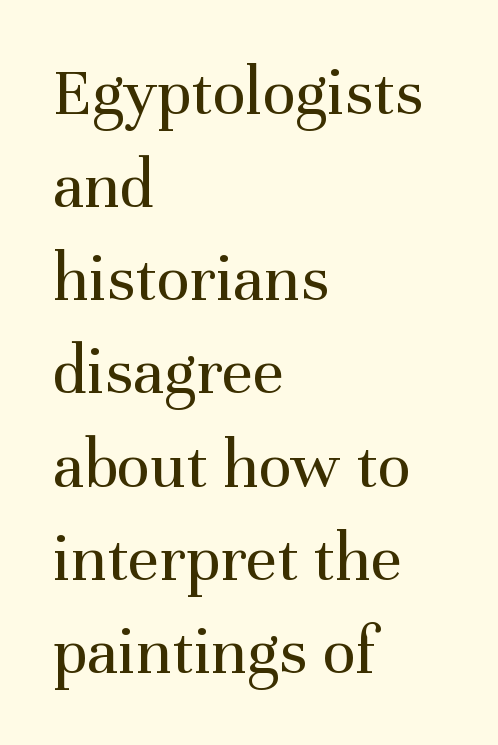
Q: Is the text bold? A: No.
Q: Is the text italic (slanted)? A: No, it is upright.
Q: Is the typeface a serif or a sans-serif typeface? A: Serif.
Q: Is the text underlined? A: No.
Q: How is the paragraph aligned? A: Left-aligned.
Q: Is the spacing between letters normal or unusually wide? A: Normal.
Q: Is the spacing between lines tight, normal or loose? A: Normal.
Q: Width (condensed, normal, or wide)? A: Normal.
Q: Stroke contrast? A: Medium.
Q: x-height? A: Medium.
Q: Monospaced? A: No.
